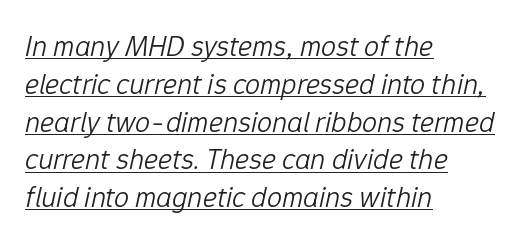
Normally led — the rows are evenly, conventionally spaced. Proportional: the letters do not fall into vertical columns. These lines are set flush left with a ragged right edge. This rendering features underlined lettering.
